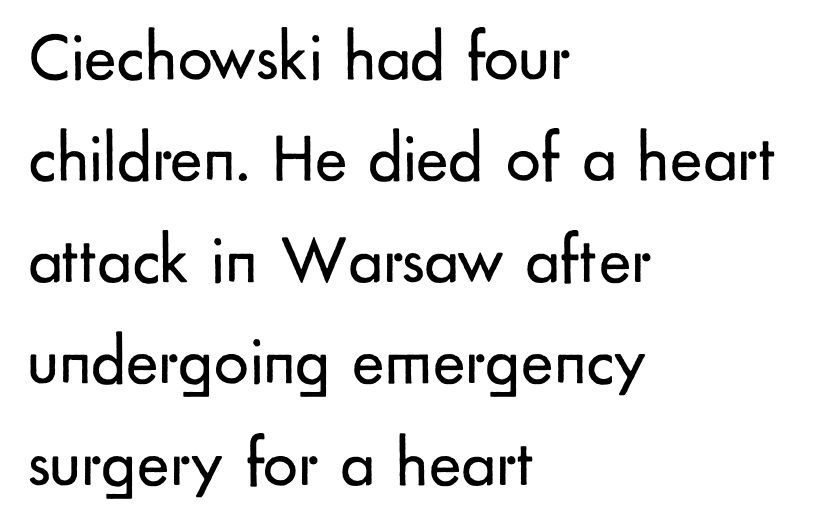
The image shows 69 px regular-weight sans-serif type, upright; set left-aligned, normal line spacing (1.47x), normal letter spacing, not underlined; low stroke contrast and a small x-height.
